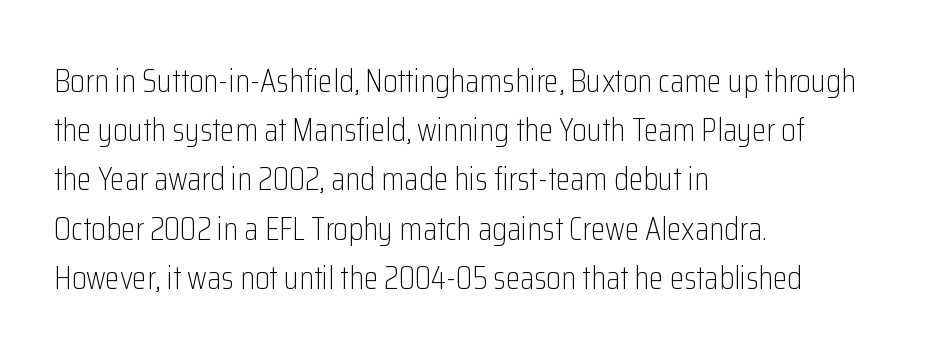
Q: Is the text bold? A: No.
Q: Is the text italic (slanted)? A: No, it is upright.
Q: Is the typeface a serif or a sans-serif typeface? A: Sans-serif.
Q: Is the text underlined? A: No.
Q: How is the paragraph aligned? A: Left-aligned.
Q: Is the spacing between letters normal or unusually wide? A: Normal.
Q: Is the spacing between lines tight, normal or loose? A: Normal.
Q: Width (condensed, normal, or wide)? A: Condensed.
Q: Stroke contrast? A: Low.
Q: x-height? A: Medium.
Q: Monospaced? A: No.
